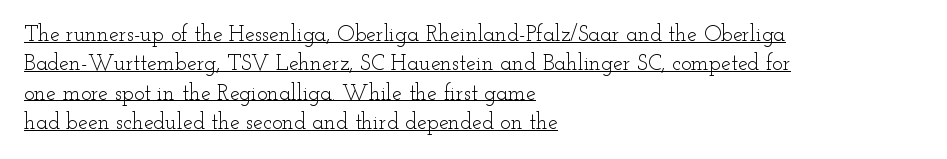
Q: Is the text bold? A: No.
Q: Is the text italic (slanted)? A: No, it is upright.
Q: Is the text underlined? A: Yes.
Q: How is the paragraph aligned? A: Left-aligned.
Q: Is the spacing between letters normal or unusually wide? A: Normal.
Q: Is the spacing between lines tight, normal or loose? A: Normal.
